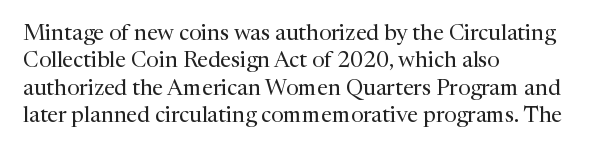
The image shows 22 px text type, upright; set left-aligned, normal line spacing (1.25x), normal letter spacing, not underlined.
